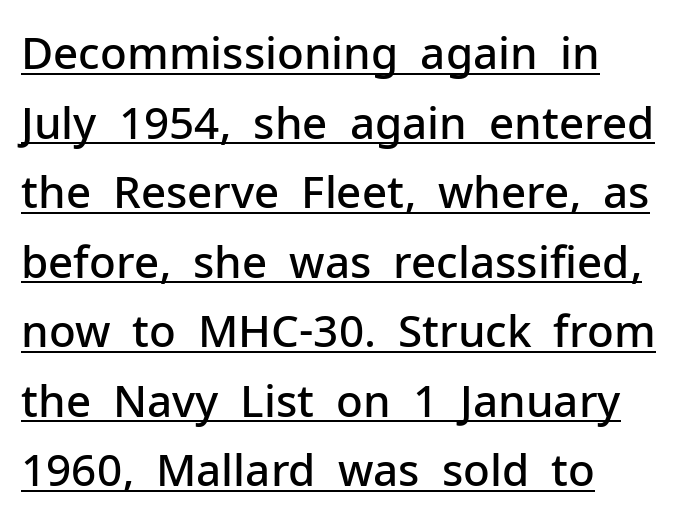
Q: Is the text bold? A: Semi-bold.
Q: Is the text italic (slanted)? A: No, it is upright.
Q: Is the typeface a serif or a sans-serif typeface? A: Sans-serif.
Q: Is the text underlined? A: Yes.
Q: How is the paragraph aligned? A: Left-aligned.
Q: Is the spacing between letters normal or unusually wide? A: Normal.
Q: Is the spacing between lines tight, normal or loose? A: Normal.
Q: Width (condensed, normal, or wide)? A: Normal.
Q: Stroke contrast? A: Low.
Q: x-height? A: Medium.
Q: Monospaced? A: No.
